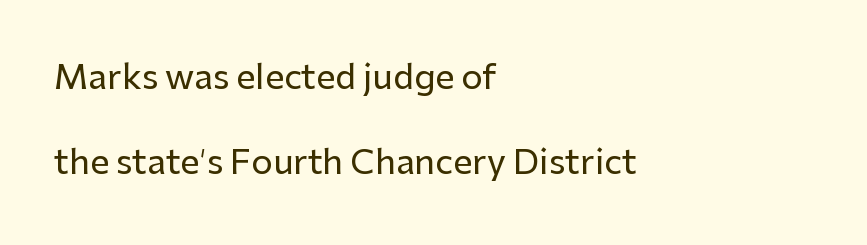
The image shows 34 px sans-serif type, upright; set left-aligned, loose line spacing (2.5x), normal letter spacing, not underlined; low stroke contrast and a medium x-height.
